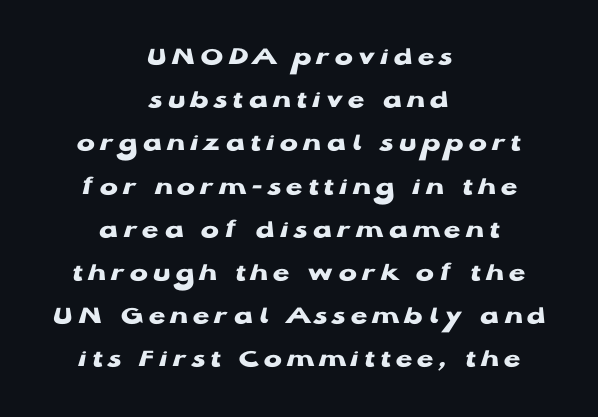
Q: Is the text bold? A: Yes.
Q: Is the text italic (slanted)? A: No, it is upright.
Q: Is the text underlined? A: No.
Q: How is the paragraph aligned? A: Centered.
Q: Is the spacing between lines tight, normal or loose? A: Normal.
